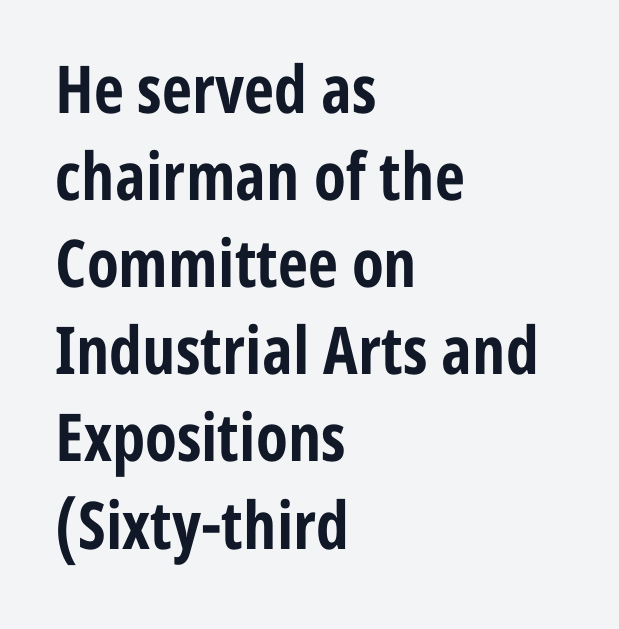
The image shows 66 px bold, condensed sans-serif type, upright; set left-aligned, normal line spacing (1.32x), normal letter spacing, not underlined; low stroke contrast and a medium x-height.
